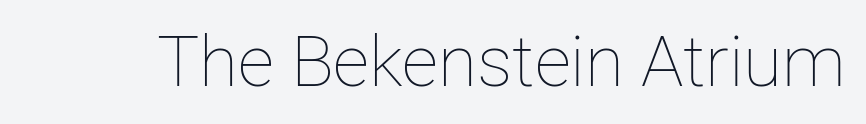
Q: Is the text bold? A: No.
Q: Is the text italic (slanted)? A: No, it is upright.
Q: Is the text underlined? A: No.
Q: Is the spacing between letters normal or unusually wide? A: Normal.
Q: Width (condensed, normal, or wide)? A: Normal.
Q: Stroke contrast? A: Low.
Q: x-height? A: Medium.
Q: Monospaced? A: No.
